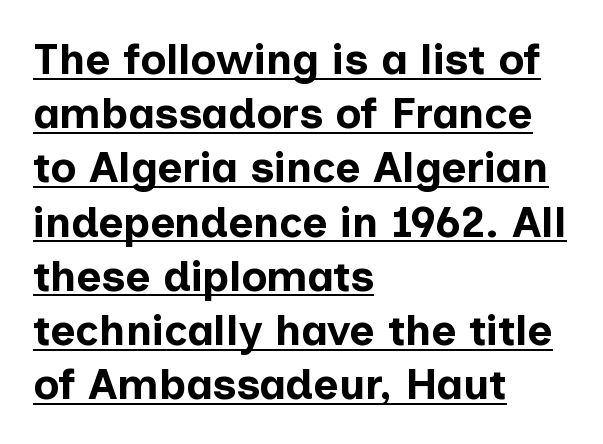
Character widths vary here, with narrow letters taking less room than wide ones. One glance says typical: line gaps are just what's usual. Unlike a traditional serif, this face leaves its strokes unadorned. Does the copy run flush right? No — it runs flush left.
